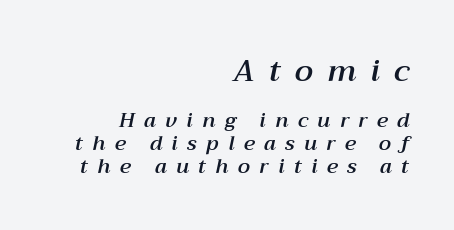
Is this a fixed-width face? No — the glyphs have proportional, varying widths. The letters are spread apart with noticeably loose tracking. Quick note: underline off. The face used here appears at its bigger size in the upper chunk. If you drew a line through each stem, it would be angled.
